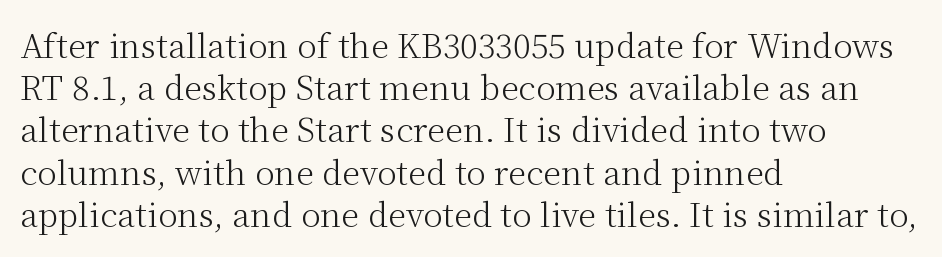
Q: Is the text bold? A: No.
Q: Is the text italic (slanted)? A: No, it is upright.
Q: Is the typeface a serif or a sans-serif typeface? A: Serif.
Q: Is the text underlined? A: No.
Q: How is the paragraph aligned? A: Left-aligned.
Q: Is the spacing between letters normal or unusually wide? A: Normal.
Q: Is the spacing between lines tight, normal or loose? A: Normal.
Q: Width (condensed, normal, or wide)? A: Normal.
Q: Stroke contrast? A: Medium.
Q: x-height? A: Medium.
Q: Monospaced? A: No.
